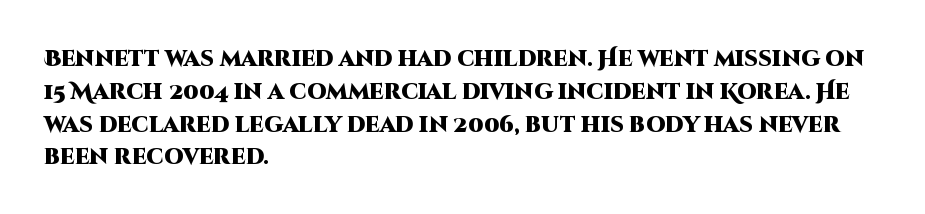
The image shows 22 px bold type, upright; set left-aligned, normal line spacing (1.49x), normal letter spacing, not underlined.
